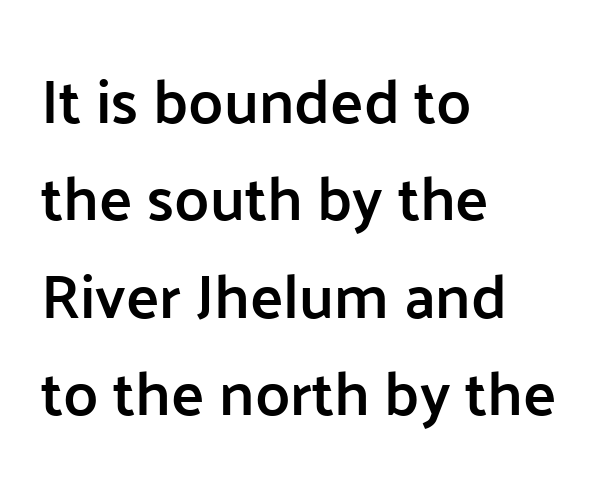
The rendering shows plain stroke endings on the letterforms — a sans-serif design. This sample has the flowing, uneven cadence of proportional lettering. These words are printed semibold, heavier than regular yet not bold. Teacher's note: observe the even left margin — that is flush-left alignment. The strip under each line holds only bare page. One glance says typical: line gaps are just what's usual.
